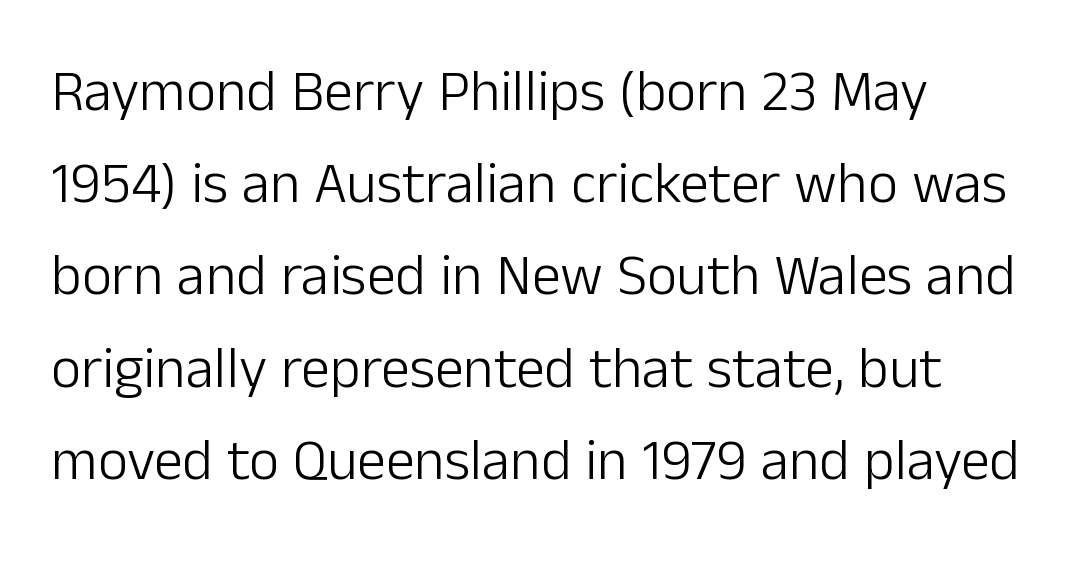
Spacing verdict: proportional, widths tailored to each character. Posture: upright roman. Vertically, the passage feels balanced, rows spaced as you'd expect. Grotesque or geometric, the face here clearly has no serifs. The strokes carry an ordinary text weight at most.
